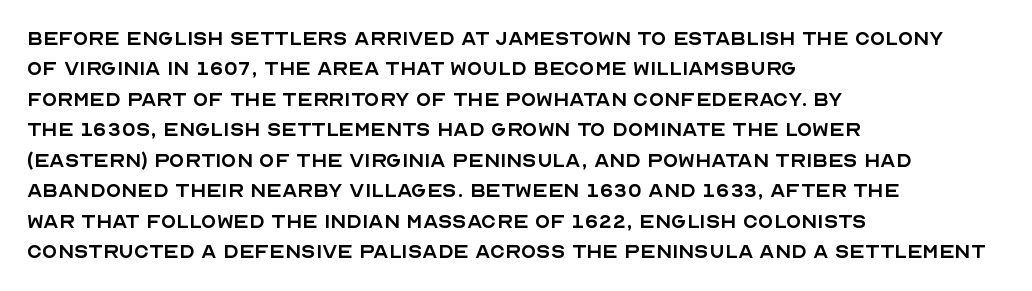
{"italic": "no", "bold": "no", "underline": "no", "align": "left", "line_spacing_ratio": 1.22, "letter_spacing": "normal", "letter_spacing_em": 0.0, "glyph_px": 25}
